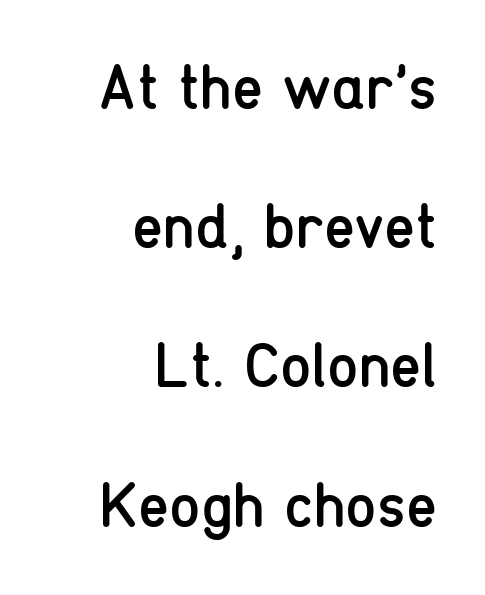
Q: Is the text bold? A: No.
Q: Is the text italic (slanted)? A: No, it is upright.
Q: Is the typeface a serif or a sans-serif typeface? A: Sans-serif.
Q: Is the text underlined? A: No.
Q: How is the paragraph aligned? A: Right-aligned.
Q: Is the spacing between letters normal or unusually wide? A: Normal.
Q: Is the spacing between lines tight, normal or loose? A: Loose.
Q: Width (condensed, normal, or wide)? A: Condensed.
Q: Stroke contrast? A: Low.
Q: x-height? A: Medium.
Q: Monospaced? A: No.
